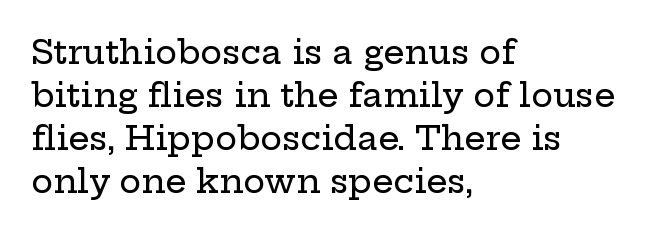
I'd call this a serif setting — the letters wear small feet. Varying glyph widths throughout — classic text-font behaviour. Is there much room between lines? A standard amount, neither cramped nor airy. Glance below the letters and you will spot only blank space.
